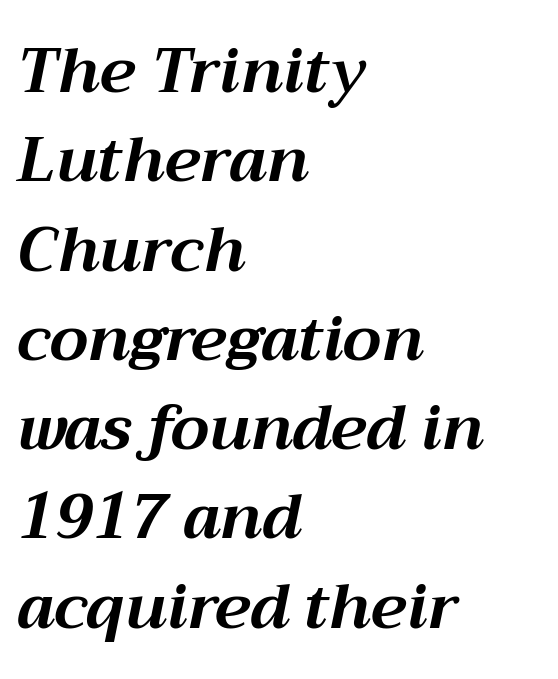
{"italic": "yes", "lean": "right", "slant_degrees": 12, "bold": "yes", "weight": "bold", "width": "normal", "stroke_contrast": "medium", "x_height": "medium", "monospaced": "no", "underline": "no", "align": "left", "line_spacing": "normal", "line_spacing_ratio": 1.44, "letter_spacing": "normal", "letter_spacing_em": 0.0, "glyph_px": 62}
